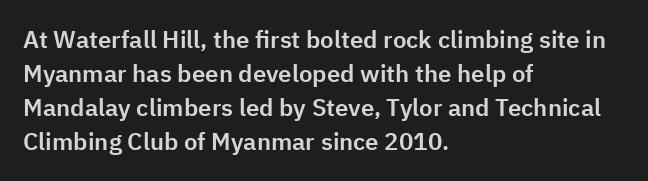
{"italic": "no", "underline": "no", "align": "left", "line_spacing": "normal", "line_spacing_ratio": 1.42, "letter_spacing": "normal", "letter_spacing_em": 0.0, "glyph_px": 24}
